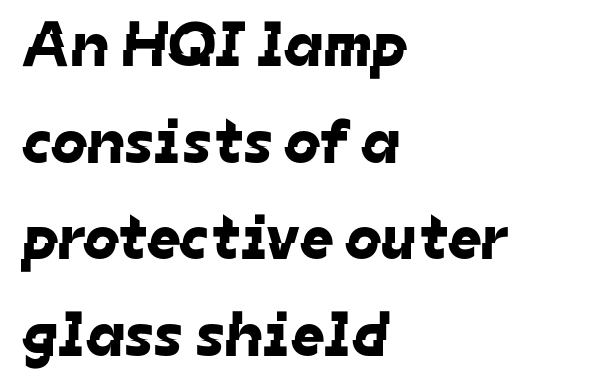
Q: Is the typeface a serif or a sans-serif typeface? A: Sans-serif.
Q: Is the text underlined? A: No.
Q: How is the paragraph aligned? A: Left-aligned.
Q: Is the spacing between letters normal or unusually wide? A: Normal.
Q: Is the spacing between lines tight, normal or loose? A: Normal.
Q: Width (condensed, normal, or wide)? A: Normal.
Q: Stroke contrast? A: Low.
Q: x-height? A: Medium.
Q: Monospaced? A: No.
